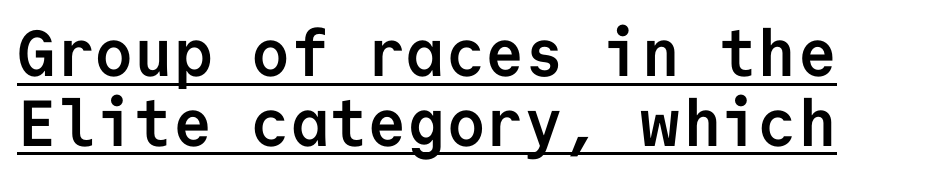
Its strokes are broad and dark, the hallmark of bold type. Honestly, the letter spacing is just normal — you wouldn't notice it. This is sans-serif lettering, the kind often seen on screens and signage. Does the lettering tilt? It doesn't — this is upright. You can see a thin bar hugging the bottom of the glyphs.
